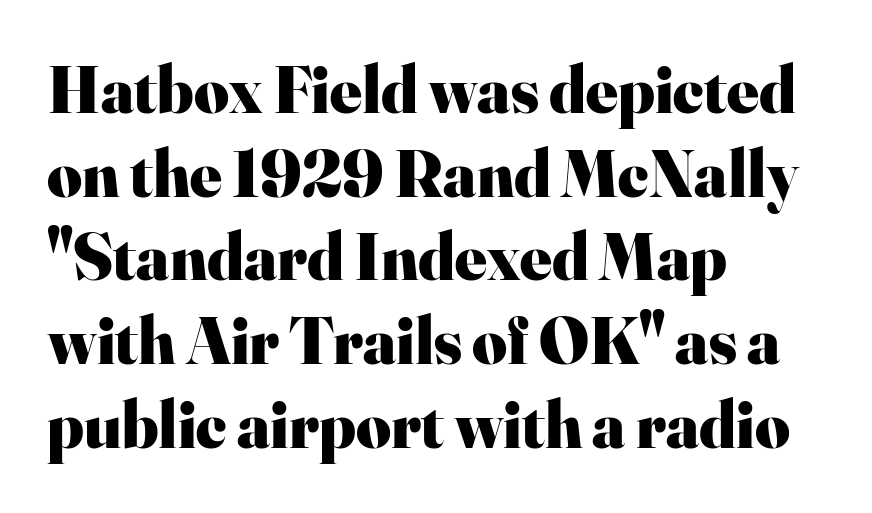
Q: Is the text bold? A: Yes.
Q: Is the text italic (slanted)? A: No, it is upright.
Q: Is the typeface a serif or a sans-serif typeface? A: Serif.
Q: Is the text underlined? A: No.
Q: How is the paragraph aligned? A: Left-aligned.
Q: Is the spacing between letters normal or unusually wide? A: Normal.
Q: Is the spacing between lines tight, normal or loose? A: Normal.
Q: Width (condensed, normal, or wide)? A: Normal.
Q: Stroke contrast? A: High.
Q: x-height? A: Small.
Q: Monospaced? A: No.
